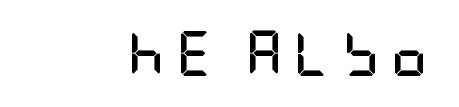
Q: Is the text bold? A: Yes.
Q: Is the text italic (slanted)? A: No, it is upright.
Q: Is the typeface a serif or a sans-serif typeface? A: Sans-serif.
Q: Is the text underlined? A: No.
Q: Is the spacing between letters normal or unusually wide? A: Unusually wide.
Q: Width (condensed, normal, or wide)? A: Condensed.
Q: Stroke contrast? A: Low.
Q: x-height? A: Large.
